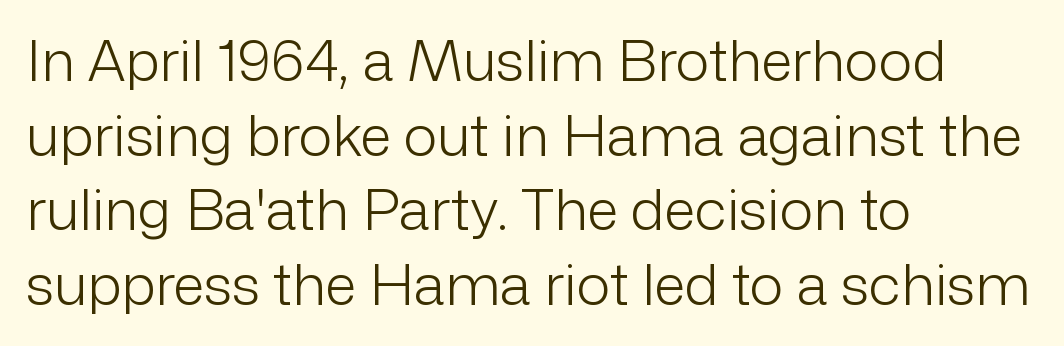
Q: Is the text bold? A: No.
Q: Is the text italic (slanted)? A: No, it is upright.
Q: Is the typeface a serif or a sans-serif typeface? A: Sans-serif.
Q: Is the text underlined? A: No.
Q: How is the paragraph aligned? A: Left-aligned.
Q: Is the spacing between letters normal or unusually wide? A: Normal.
Q: Is the spacing between lines tight, normal or loose? A: Normal.
Q: Width (condensed, normal, or wide)? A: Normal.
Q: Stroke contrast? A: Low.
Q: x-height? A: Medium.
Q: Monospaced? A: No.
